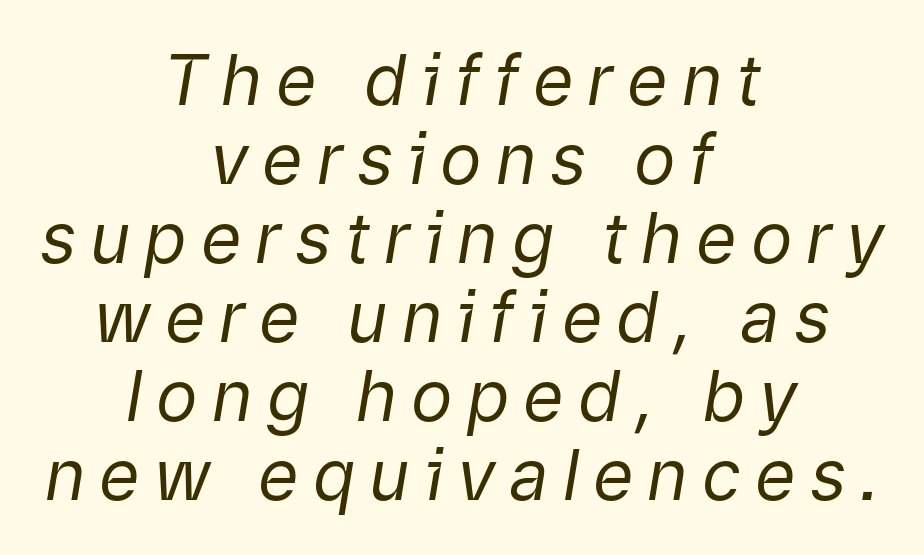
{"italic": "yes", "lean": "right", "slant_degrees": 9, "bold": "no", "weight": "regular", "width": "normal", "stroke_contrast": "low", "x_height": "medium", "monospaced": "no", "underline": "no", "align": "center", "line_spacing": "tight", "line_spacing_ratio": 1.13, "letter_spacing": "wide", "letter_spacing_em": 0.2, "glyph_px": 70}
